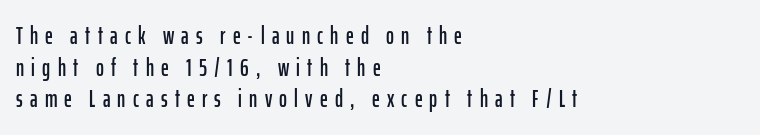
Q: Is the text italic (slanted)? A: No, it is upright.
Q: Is the text underlined? A: No.
Q: How is the paragraph aligned? A: Left-aligned.
Q: Is the spacing between letters normal or unusually wide? A: Unusually wide.
Q: Is the spacing between lines tight, normal or loose? A: Normal.
